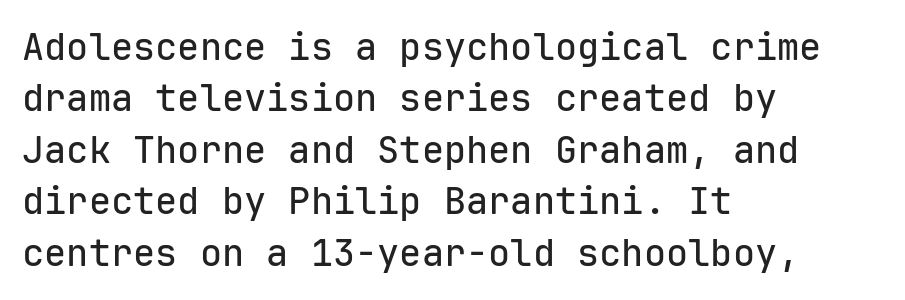
{"serif": "no", "italic": "no", "width": "normal", "stroke_contrast": "low", "x_height": "medium", "monospaced": "yes", "underline": "no", "align": "left", "line_spacing": "normal", "line_spacing_ratio": 1.39, "letter_spacing": "normal", "letter_spacing_em": 0.0, "glyph_px": 37}
